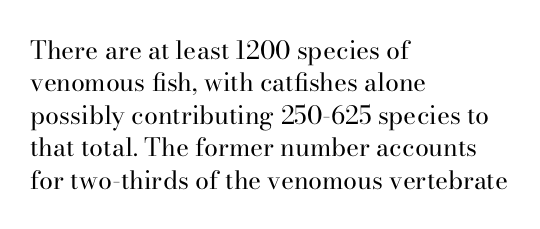
Q: Is the text bold? A: No.
Q: Is the text italic (slanted)? A: No, it is upright.
Q: Is the text underlined? A: No.
Q: How is the paragraph aligned? A: Left-aligned.
Q: Is the spacing between letters normal or unusually wide? A: Normal.
Q: Is the spacing between lines tight, normal or loose? A: Normal.
